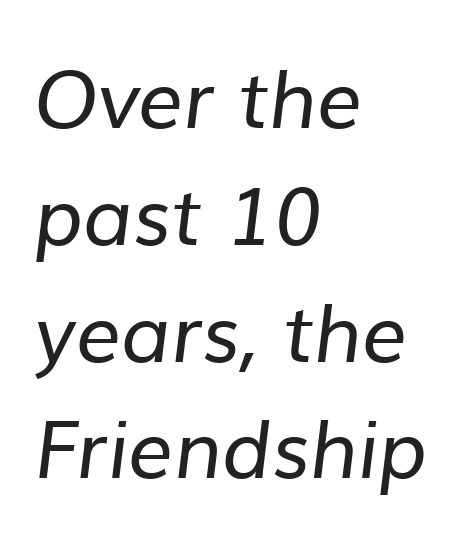
The image shows 80 px regular-weight sans-serif type; set left-aligned, normal line spacing (1.46x), normal letter spacing, not underlined; low stroke contrast and a medium x-height.
